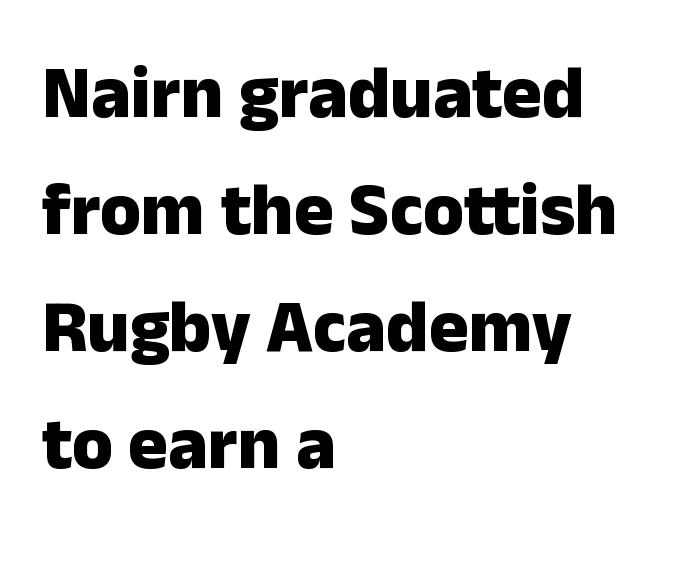
The image shows 74 px heavy sans-serif type, upright; set left-aligned, normal line spacing (1.58x), normal letter spacing, not underlined; low stroke contrast and a medium x-height.
